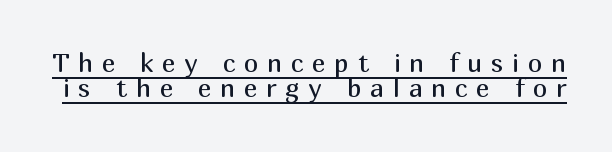
The image shows 26 px text type, upright; set tight line spacing (0.98x), unusually wide letter spacing (+0.33 em), underlined.
